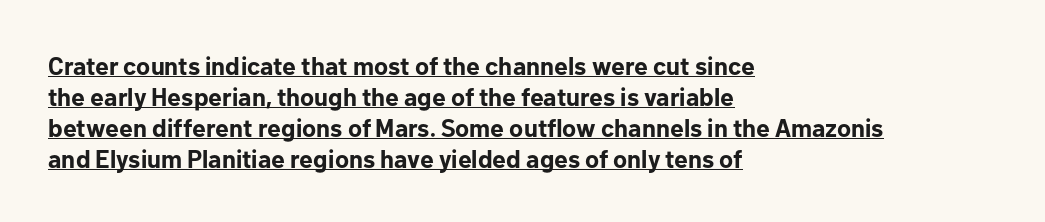
{"italic": "no", "bold": "yes", "underline": "yes", "align": "left", "line_spacing_ratio": 1.24, "letter_spacing": "normal", "letter_spacing_em": 0.0, "glyph_px": 25}
